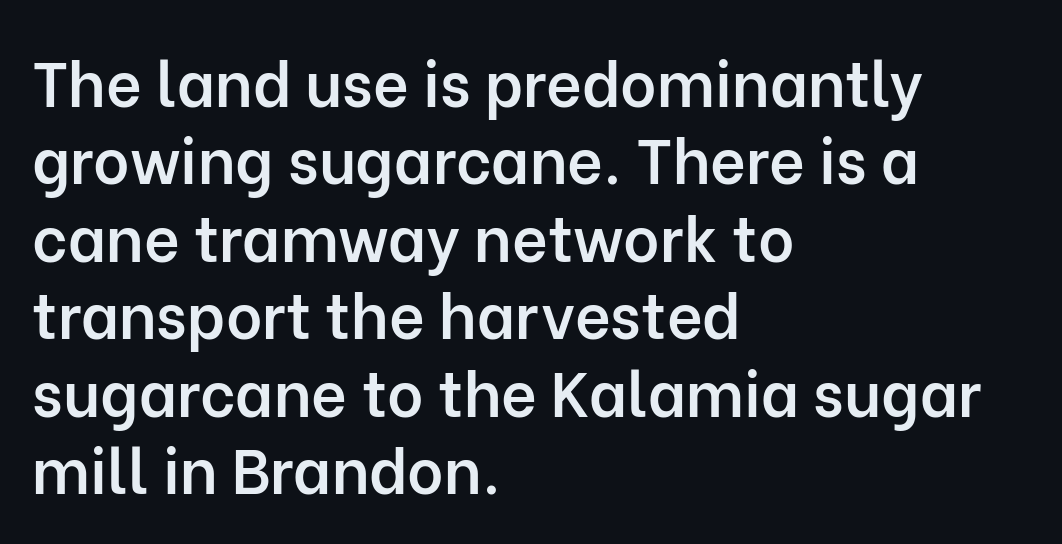
Q: Is the text bold? A: Semi-bold.
Q: Is the text italic (slanted)? A: No, it is upright.
Q: Is the typeface a serif or a sans-serif typeface? A: Sans-serif.
Q: Is the text underlined? A: No.
Q: How is the paragraph aligned? A: Left-aligned.
Q: Is the spacing between letters normal or unusually wide? A: Normal.
Q: Is the spacing between lines tight, normal or loose? A: Normal.
Q: Width (condensed, normal, or wide)? A: Normal.
Q: Stroke contrast? A: Low.
Q: x-height? A: Medium.
Q: Monospaced? A: No.
